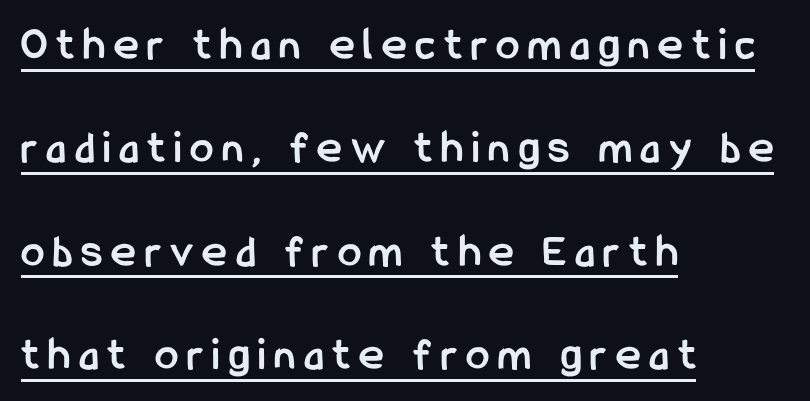
The specimen includes a rule beneath the text block's lines. One glance says open: line gaps are wider than usual. Heft: maximum for text — a bold. Note the varied advance widths — an 'i' is clearly narrower than an 'm'. Notice how the passage keeps a crisp vertical edge on the left only. Check where the strokes stop: nothing finishes them off — pure sans.
